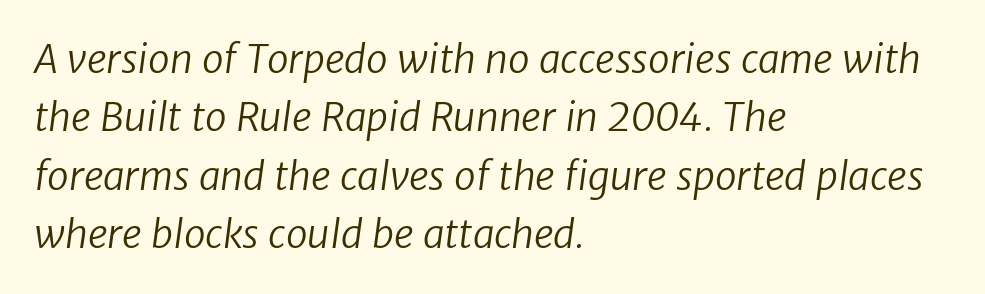
{"serif": "no", "bold": "no", "weight": "regular", "width": "normal", "stroke_contrast": "low", "x_height": "medium", "monospaced": "no", "underline": "no", "align": "left", "line_spacing": "normal", "line_spacing_ratio": 1.5, "letter_spacing": "normal", "letter_spacing_em": 0.0, "glyph_px": 39}
